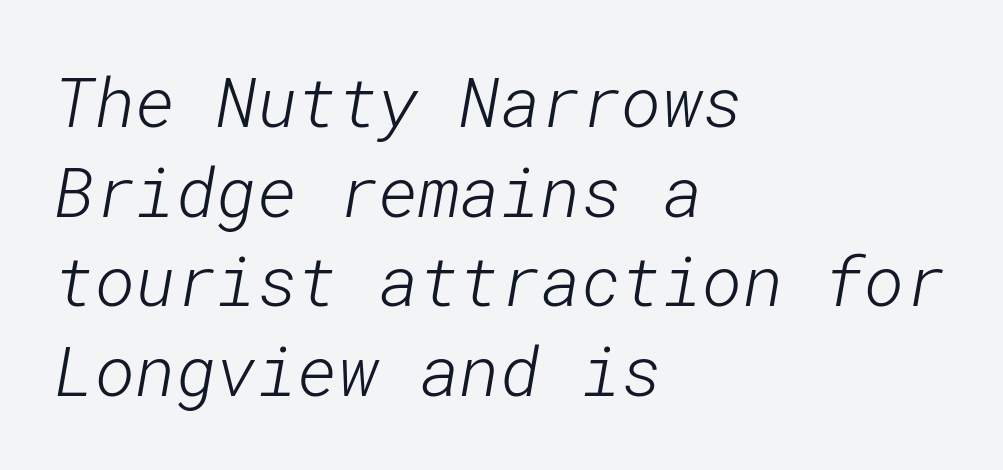
Q: Is the text bold? A: No.
Q: Is the typeface a serif or a sans-serif typeface? A: Sans-serif.
Q: Is the text underlined? A: No.
Q: How is the paragraph aligned? A: Left-aligned.
Q: Is the spacing between letters normal or unusually wide? A: Normal.
Q: Is the spacing between lines tight, normal or loose? A: Normal.
Q: Width (condensed, normal, or wide)? A: Normal.
Q: Stroke contrast? A: Low.
Q: x-height? A: Medium.
